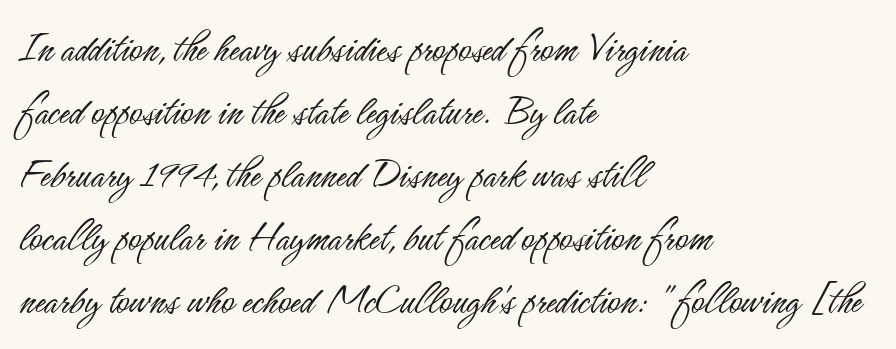
Q: Is the text bold? A: No.
Q: Is the text italic (slanted)? A: Yes.
Q: Is the typeface a serif or a sans-serif typeface? A: Sans-serif.
Q: Is the text underlined? A: No.
Q: How is the paragraph aligned? A: Left-aligned.
Q: Is the spacing between letters normal or unusually wide? A: Normal.
Q: Is the spacing between lines tight, normal or loose? A: Normal.
Q: Width (condensed, normal, or wide)? A: Condensed.
Q: Stroke contrast? A: Low.
Q: x-height? A: Small.
Q: Monospaced? A: No.
